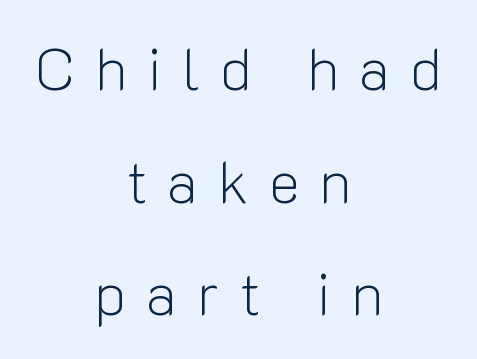
The image shows 59 px light sans-serif type, upright; set centered, loose line spacing (1.91x), unusually wide letter spacing (+0.34 em), not underlined; low stroke contrast and a medium x-height.
